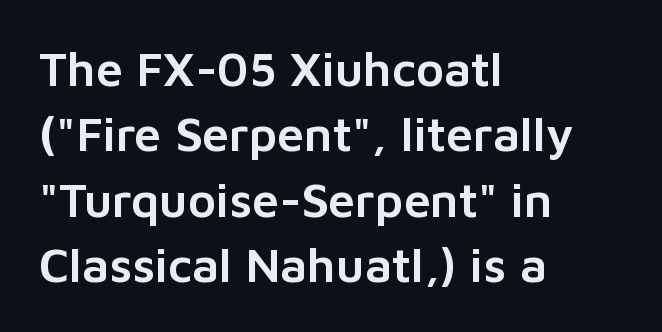
Q: Is the text italic (slanted)? A: No, it is upright.
Q: Is the typeface a serif or a sans-serif typeface? A: Sans-serif.
Q: Is the text underlined? A: No.
Q: How is the paragraph aligned? A: Left-aligned.
Q: Is the spacing between letters normal or unusually wide? A: Normal.
Q: Is the spacing between lines tight, normal or loose? A: Normal.
Q: Width (condensed, normal, or wide)? A: Normal.
Q: Stroke contrast? A: Low.
Q: x-height? A: Medium.
Q: Monospaced? A: No.
